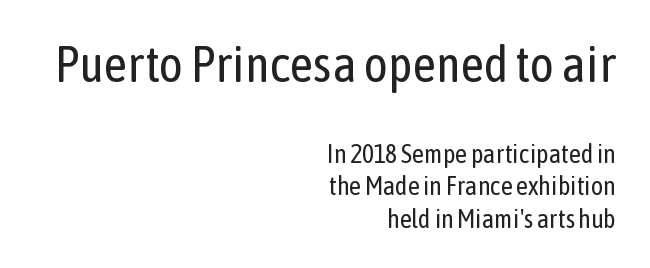
Classification — sans serif. The typesetter chose a ragged-left arrangement here. These glyphs show unthickened strokes, regular width or finer. You get the large type first, then a drop to smaller type.
